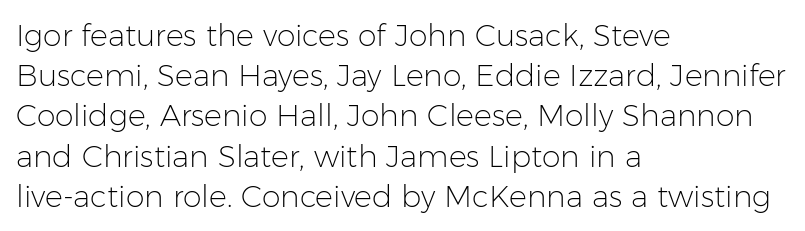
{"serif": "no", "italic": "no", "bold": "no", "weight": "light", "width": "normal", "stroke_contrast": "low", "x_height": "medium", "monospaced": "no", "underline": "no", "align": "left", "line_spacing": "normal", "line_spacing_ratio": 1.34, "letter_spacing": "normal", "letter_spacing_em": 0.0, "glyph_px": 30}
